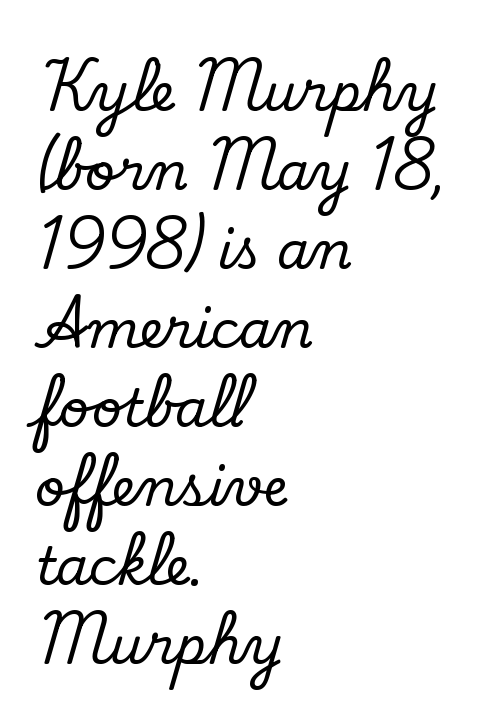
Think of a printed novel: that variable character pitch is what you see here. The designer went with a serif here, giving each stem small feet. Compared with a centered layout, this one pins lines to the left instead. Each word holds together tightly as a unit, with standard inter-letter gaps. The space between consecutive lines is moderate.
